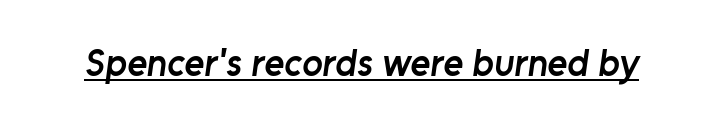
The image shows 38 px semibold sans-serif type; set normal letter spacing, underlined; low stroke contrast and a medium x-height.
